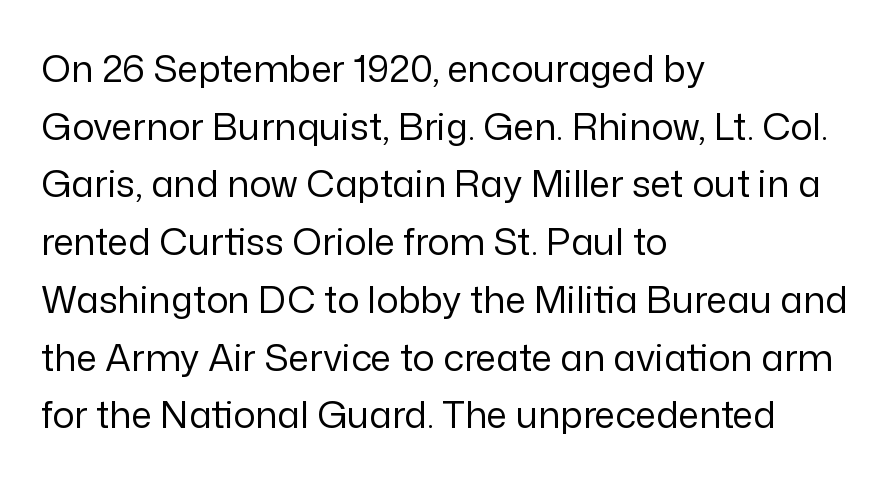
The image shows 37 px regular-weight sans-serif type, upright; set left-aligned, normal line spacing (1.56x), normal letter spacing, not underlined; low stroke contrast and a medium x-height.
